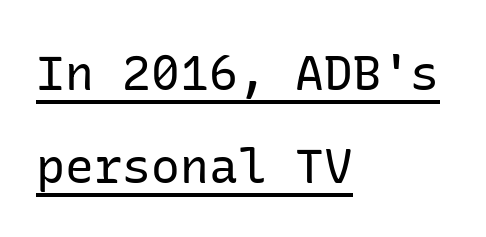
Unlike a traditional serif, this face leaves its strokes unadorned. A rule runs beneath these lines of type. The horizontal fit of the characters is conventional and even. Interline gaps are noticeably wide in this sample. The typesetting does not lean heavy: it is not bold.
